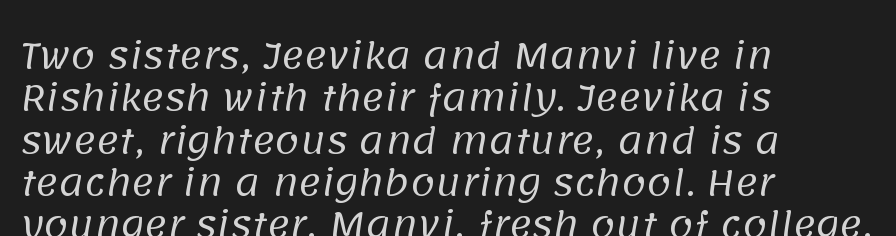
These lines stack with their left ends in a neat column. Words appear dense and cohesive because spacing is normal. Weight: regular or lighter. The face used here is proportionally spaced, like ordinary book or web type. These lines are composed in type without serifs. Check under the words: just untouched page.
